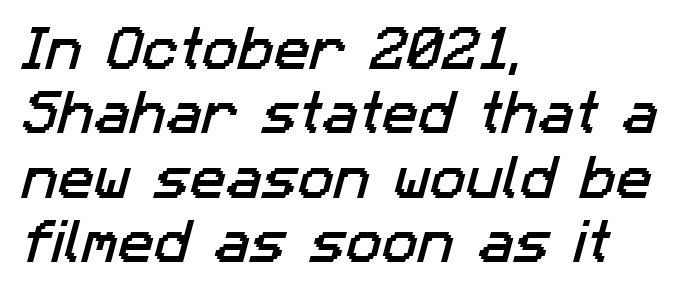
{"serif": "no", "width": "normal", "stroke_contrast": "low", "x_height": "medium", "monospaced": "no", "underline": "no", "align": "left", "line_spacing": "normal", "line_spacing_ratio": 1.34, "letter_spacing": "normal", "letter_spacing_em": 0.0, "glyph_px": 48}
